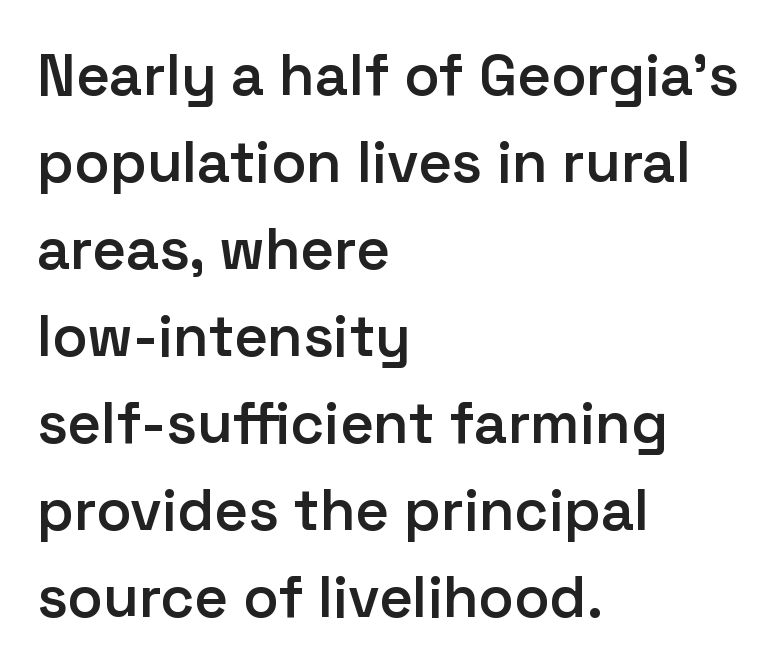
{"serif": "no", "italic": "no", "bold": "semi", "weight": "semibold", "width": "normal", "stroke_contrast": "low", "x_height": "medium", "monospaced": "no", "underline": "no", "align": "left", "line_spacing": "normal", "line_spacing_ratio": 1.5, "letter_spacing": "normal", "letter_spacing_em": 0.0, "glyph_px": 58}
